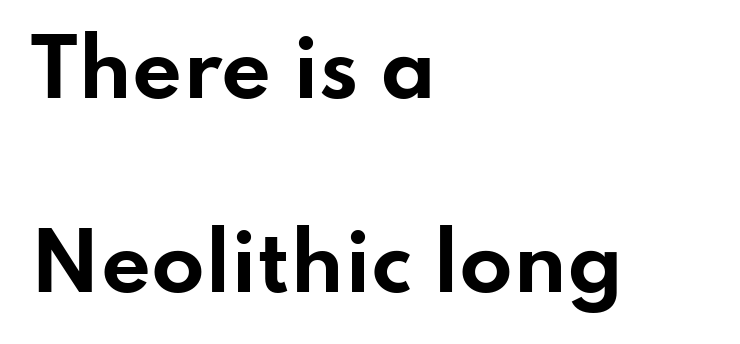
The text was rendered using a sans face with plain stroke endings. Visually the block forms a straight wall on the left and a jagged coastline on the right. Is there much room between lines? Yes — plenty of vertical air separates them. The type is set solid horizontally, with unmodified tracking. Each letter keeps its own natural width here, so spacing adapts to shape.
